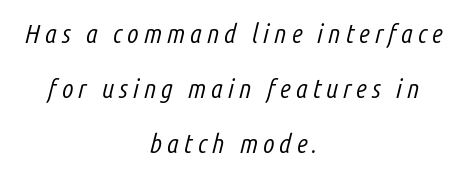
{"italic": "yes", "lean": "right", "slant_degrees": 14, "bold": "no", "underline": "no", "align": "center", "line_spacing": "loose", "line_spacing_ratio": 2.03, "glyph_px": 27}
